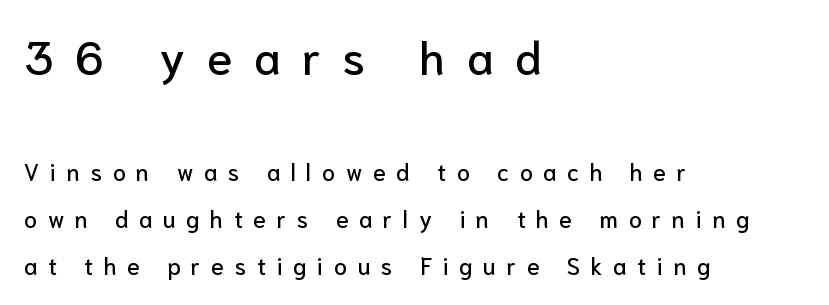
The image shows 46 px sans-serif type, upright; set left-aligned, loose line spacing (2.05x), unusually wide letter spacing (+0.47 em), not underlined; the first (top) block is 2.0x larger; low stroke contrast and a medium x-height.
